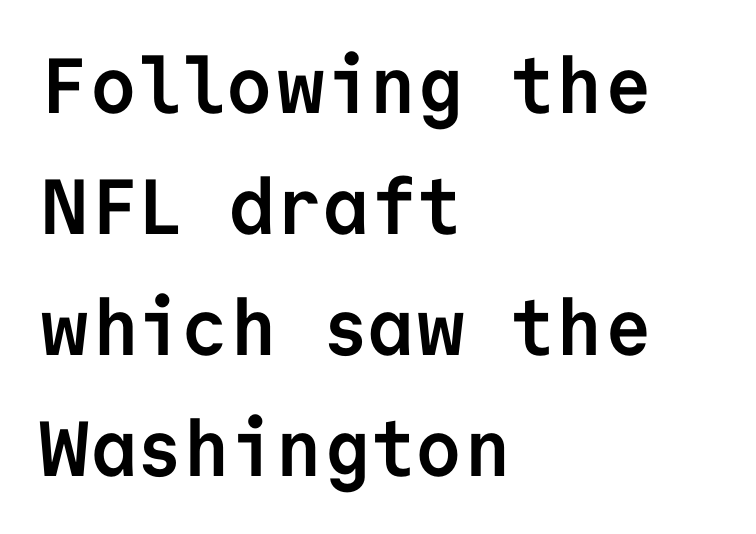
The image shows 78 px semibold sans-serif type, upright, monospaced; set left-aligned, normal line spacing (1.55x), normal letter spacing, not underlined; low stroke contrast and a medium x-height.
